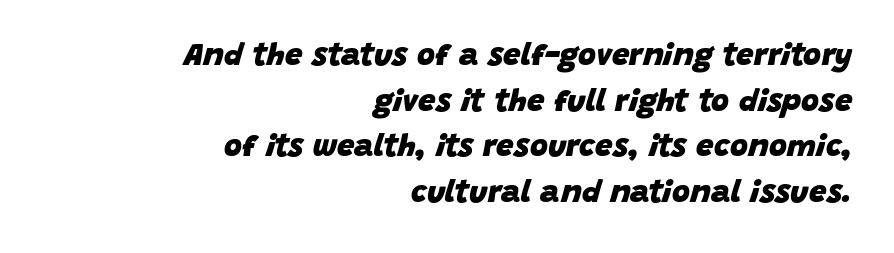
A flush-right, rag-left setting is used for this passage. Type without underlining. There's an unmistakable incline to the writing here. Students, observe: this is what conventionally led text looks like. Heft: maximum for text — a bold. Observe the ordinary spacing: letters are neighbours, not strangers.
